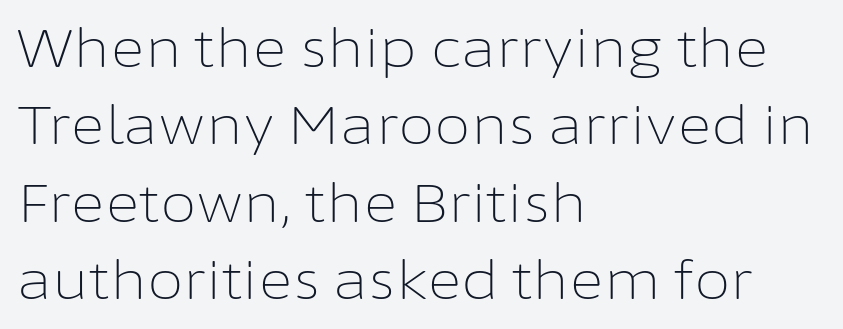
Q: Is the text bold? A: No.
Q: Is the text italic (slanted)? A: No, it is upright.
Q: Is the typeface a serif or a sans-serif typeface? A: Sans-serif.
Q: Is the text underlined? A: No.
Q: How is the paragraph aligned? A: Left-aligned.
Q: Is the spacing between letters normal or unusually wide? A: Normal.
Q: Is the spacing between lines tight, normal or loose? A: Normal.
Q: Width (condensed, normal, or wide)? A: Normal.
Q: Stroke contrast? A: Low.
Q: x-height? A: Medium.
Q: Monospaced? A: No.
